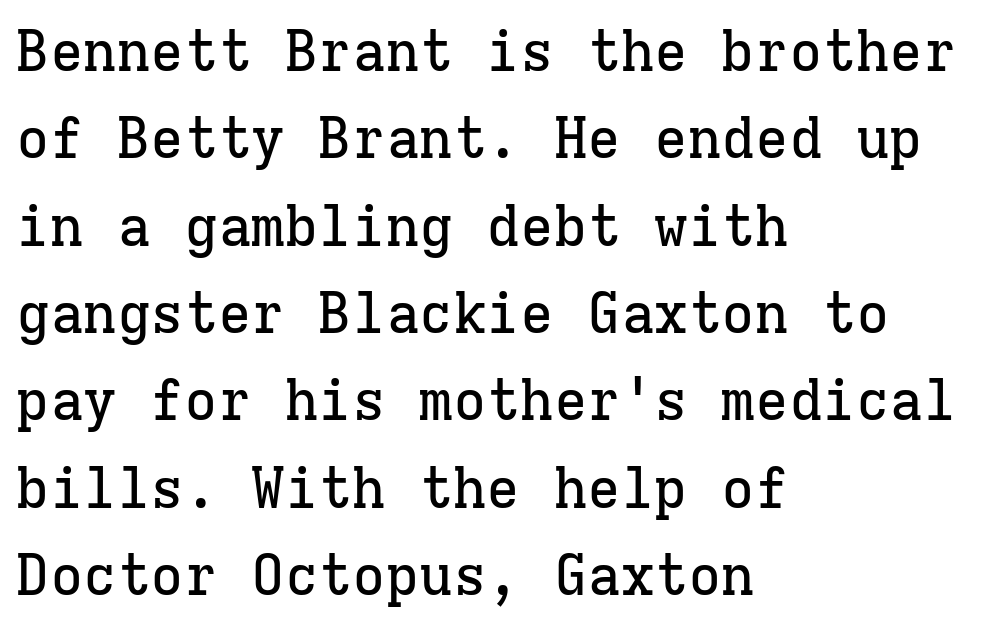
{"serif": "yes", "italic": "no", "width": "normal", "stroke_contrast": "low", "x_height": "medium", "monospaced": "yes", "underline": "no", "align": "left", "line_spacing": "normal", "line_spacing_ratio": 1.56, "letter_spacing": "normal", "letter_spacing_em": 0.0, "glyph_px": 56}
